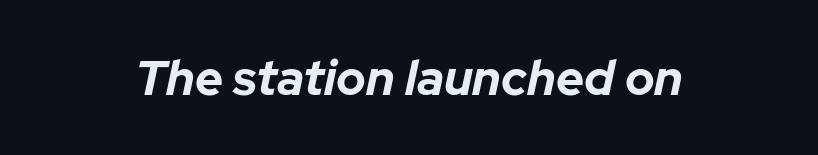
{"italic": "yes", "lean": "right", "slant_degrees": 12, "bold": "yes", "weight": "bold", "width": "normal", "stroke_contrast": "low", "x_height": "medium", "monospaced": "no", "underline": "no", "letter_spacing": "normal", "letter_spacing_em": 0.0, "glyph_px": 49}
